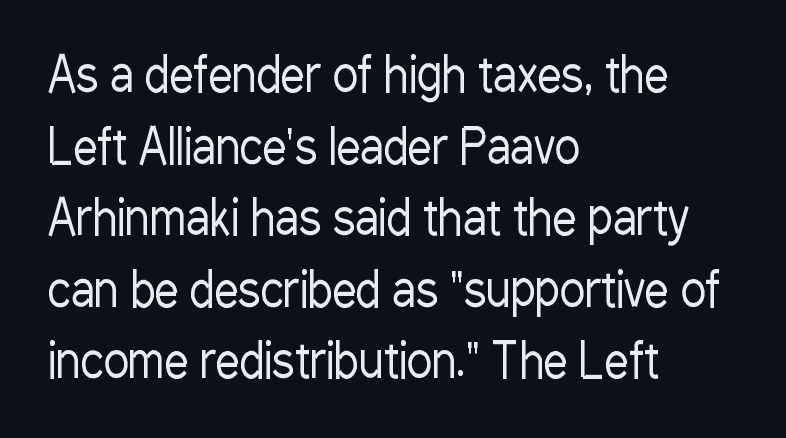
{"serif": "no", "italic": "no", "bold": "no", "weight": "regular", "width": "condensed", "stroke_contrast": "low", "x_height": "medium", "monospaced": "no", "underline": "no", "align": "left", "line_spacing": "normal", "line_spacing_ratio": 1.49, "letter_spacing": "normal", "letter_spacing_em": 0.0, "glyph_px": 48}
